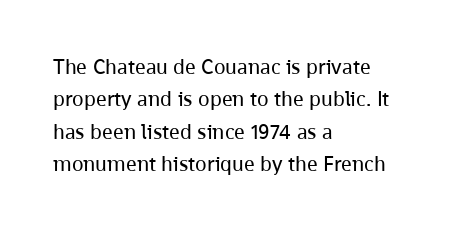
Words float on clear page, feet unadorned. Letters have the restrained weight of plain body copy at most. Horizontal alignment here is leftward, the default for most running prose. Whoever set this chose a conventional vertical rhythm. This sample uses an upright cut, with every glyph sitting square on the baseline.
